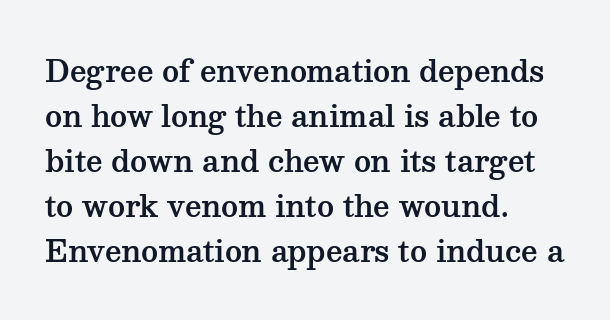
{"serif": "yes", "italic": "no", "width": "wide", "stroke_contrast": "medium", "x_height": "medium", "monospaced": "no", "underline": "no", "align": "left", "line_spacing": "normal", "line_spacing_ratio": 1.55, "letter_spacing": "normal", "letter_spacing_em": 0.0, "glyph_px": 29}
